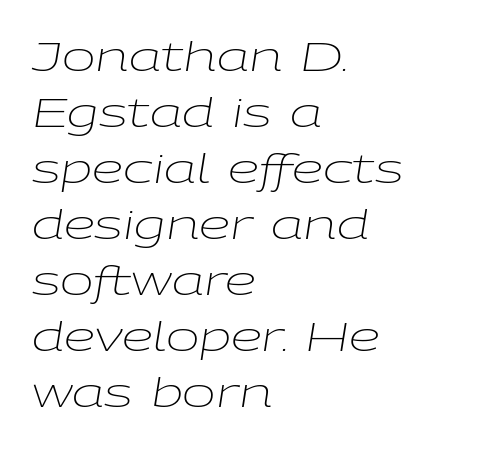
The image shows 40 px light, wide type, italic (leaning right); set left-aligned, normal line spacing (1.4x), normal letter spacing, not underlined; low stroke contrast and a medium x-height.
